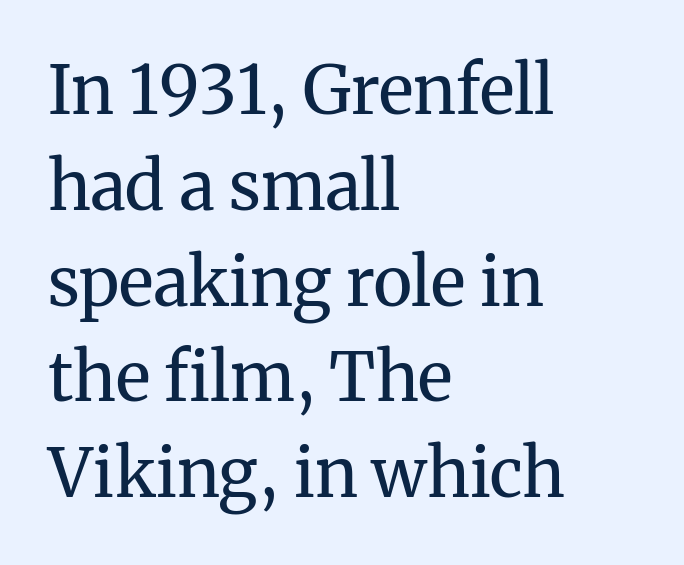
{"serif": "yes", "italic": "no", "bold": "no", "weight": "regular", "width": "normal", "stroke_contrast": "medium", "x_height": "medium", "monospaced": "no", "underline": "no", "align": "left", "line_spacing": "normal", "line_spacing_ratio": 1.43, "letter_spacing": "normal", "letter_spacing_em": 0.0, "glyph_px": 67}
